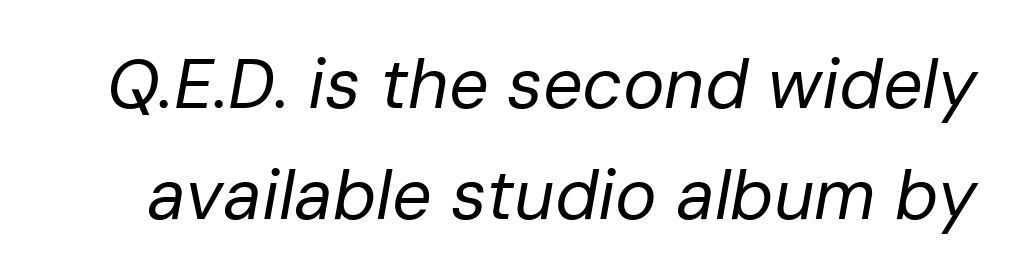
{"italic": "yes", "lean": "right", "slant_degrees": 10, "bold": "no", "weight": "regular", "width": "normal", "stroke_contrast": "low", "x_height": "medium", "monospaced": "no", "underline": "no", "line_spacing": "normal", "line_spacing_ratio": 1.59, "letter_spacing": "normal", "letter_spacing_em": 0.0, "glyph_px": 70}
